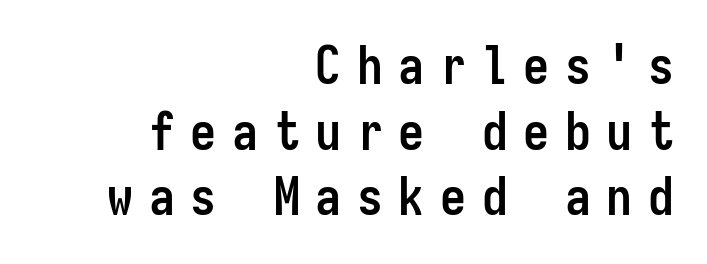
The image shows 52 px semibold, condensed sans-serif type, upright, monospaced; set right-aligned, normal line spacing (1.26x), unusually wide letter spacing (+0.3 em), not underlined; low stroke contrast and a medium x-height.
